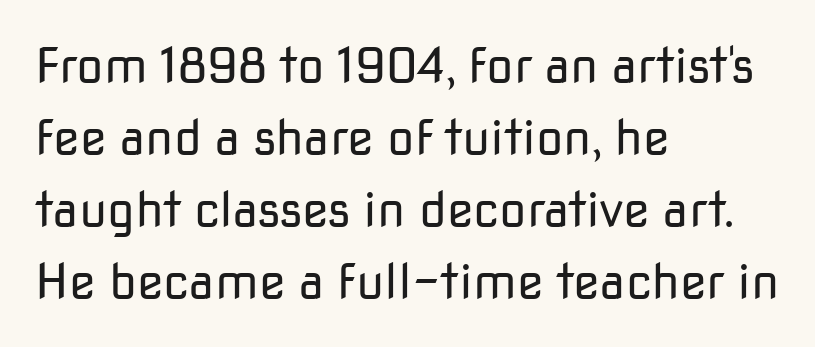
Think standard paragraph weight, or any step lighter than that. The specimen omits any rule beneath the text block's lines. In CSS terms this would be text-align: left. Baseline-to-baseline distance is the conventional proportion of letter height. What stands out about the letter spacing? Nothing — it is the standard amount.
